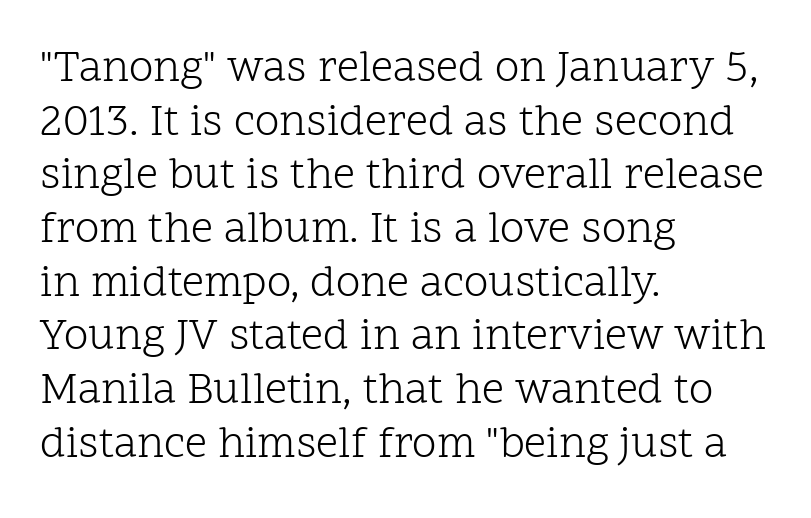
The image shows 44 px light serif type, upright; set left-aligned, line spacing 1.22x, normal letter spacing, not underlined; low stroke contrast and a medium x-height.
